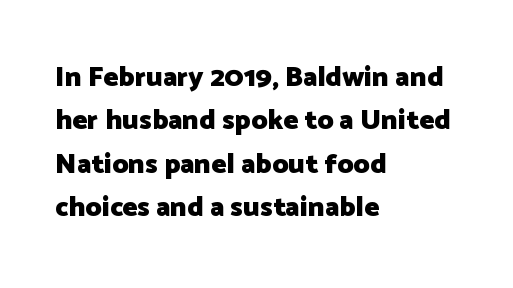
The image shows 28 px heavy sans-serif type, upright; set left-aligned, normal line spacing (1.55x), normal letter spacing, not underlined; low stroke contrast and a medium x-height.
